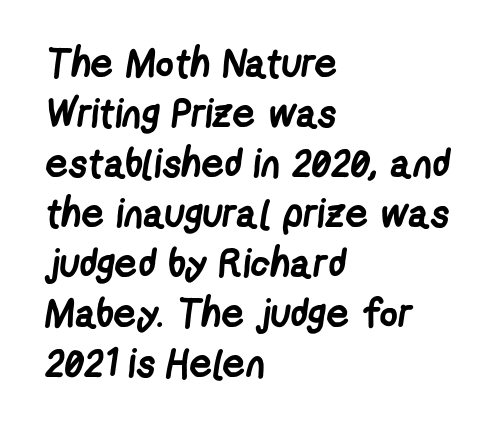
Q: Is the text bold? A: Yes.
Q: Is the typeface a serif or a sans-serif typeface? A: Sans-serif.
Q: Is the text underlined? A: No.
Q: How is the paragraph aligned? A: Left-aligned.
Q: Is the spacing between letters normal or unusually wide? A: Normal.
Q: Is the spacing between lines tight, normal or loose? A: Normal.
Q: Width (condensed, normal, or wide)? A: Condensed.
Q: Stroke contrast? A: Low.
Q: x-height? A: Medium.
Q: Monospaced? A: No.
